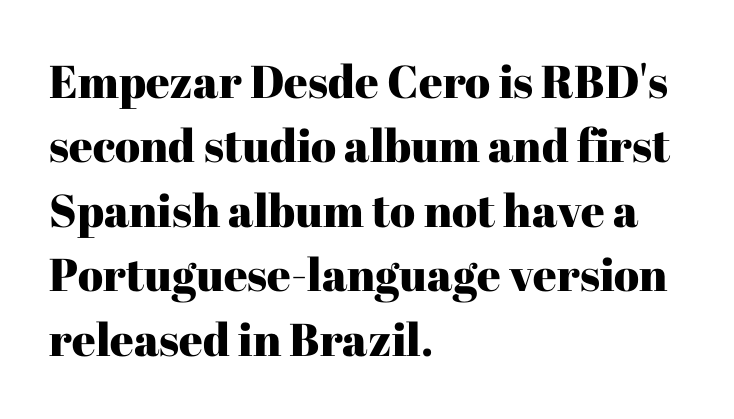
The image shows 46 px serif type, upright; set left-aligned, normal line spacing (1.4x), normal letter spacing, not underlined; high stroke contrast and a medium x-height.
